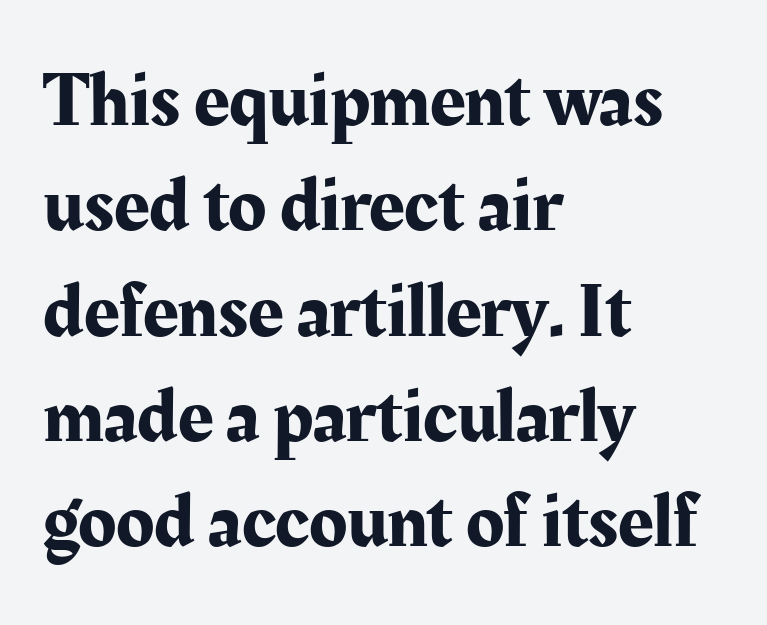
{"serif": "yes", "italic": "no", "width": "normal", "stroke_contrast": "medium", "x_height": "medium", "monospaced": "no", "underline": "no", "align": "left", "line_spacing": "normal", "line_spacing_ratio": 1.35, "letter_spacing": "normal", "letter_spacing_em": 0.0, "glyph_px": 78}
